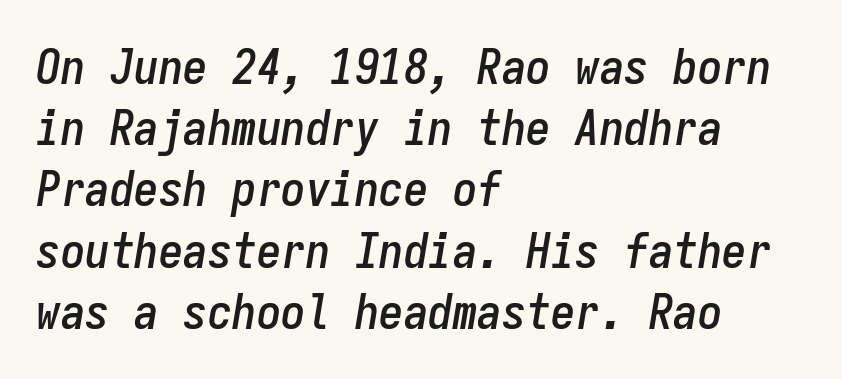
Q: Is the text italic (slanted)? A: Yes, it leans right by about 9 degrees.
Q: Is the text underlined? A: No.
Q: How is the paragraph aligned? A: Left-aligned.
Q: Is the spacing between letters normal or unusually wide? A: Normal.
Q: Is the spacing between lines tight, normal or loose? A: Normal.
Q: Width (condensed, normal, or wide)? A: Condensed.
Q: Stroke contrast? A: Low.
Q: x-height? A: Medium.
Q: Monospaced? A: Yes.
